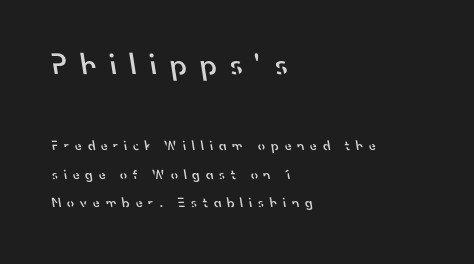
{"serif": "no", "bold": "semi", "weight": "semibold", "width": "normal", "stroke_contrast": "low", "x_height": "small", "monospaced": "no", "underline": "no", "align": "left", "line_spacing": "loose", "line_spacing_ratio": 2.04, "letter_spacing": "wide", "letter_spacing_em": 0.41, "larger_block": "first", "size_ratio": 2.21, "glyph_px": 31}
